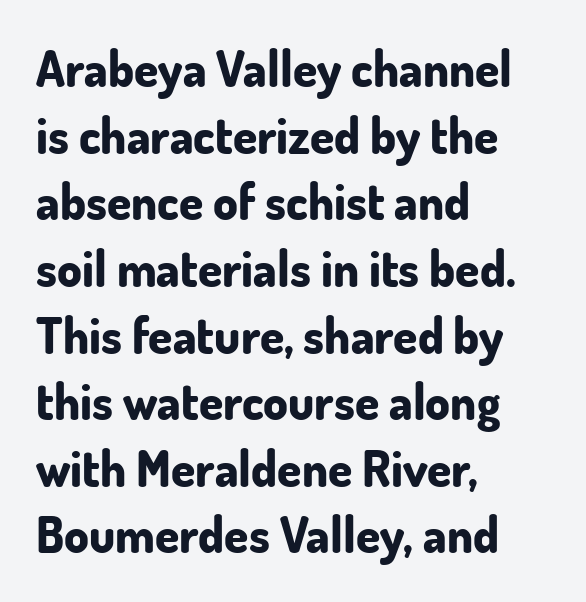
Q: Is the text bold? A: Yes.
Q: Is the text italic (slanted)? A: No, it is upright.
Q: Is the typeface a serif or a sans-serif typeface? A: Sans-serif.
Q: Is the text underlined? A: No.
Q: How is the paragraph aligned? A: Left-aligned.
Q: Is the spacing between letters normal or unusually wide? A: Normal.
Q: Is the spacing between lines tight, normal or loose? A: Normal.
Q: Width (condensed, normal, or wide)? A: Normal.
Q: Stroke contrast? A: Low.
Q: x-height? A: Small.
Q: Monospaced? A: No.
